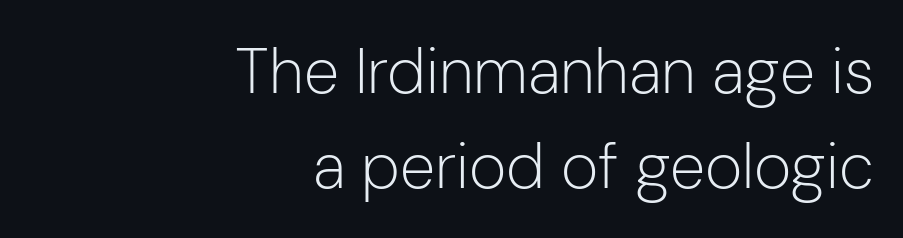
Each line ends at the same right margin while the left side varies. The rows are spaced the way most documents space them. Weight: not bold — regular or lighter. Looks like regular typesetting: each glyph gets only the width it needs.
